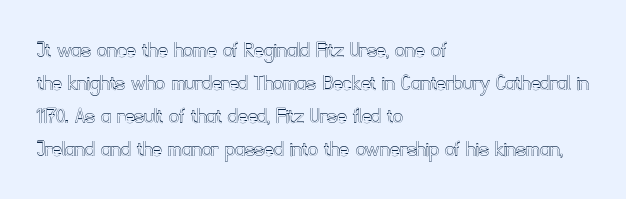
The image shows 24 px text type, upright; set left-aligned, normal line spacing (1.37x), normal letter spacing, not underlined.
